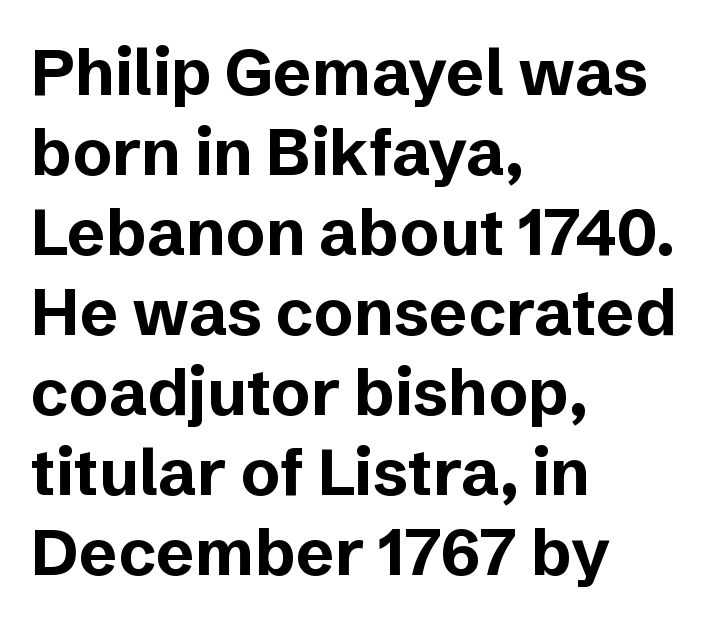
Q: Is the text bold? A: Yes.
Q: Is the text italic (slanted)? A: No, it is upright.
Q: Is the typeface a serif or a sans-serif typeface? A: Sans-serif.
Q: Is the text underlined? A: No.
Q: How is the paragraph aligned? A: Left-aligned.
Q: Is the spacing between letters normal or unusually wide? A: Normal.
Q: Width (condensed, normal, or wide)? A: Normal.
Q: Stroke contrast? A: Low.
Q: x-height? A: Medium.
Q: Monospaced? A: No.
